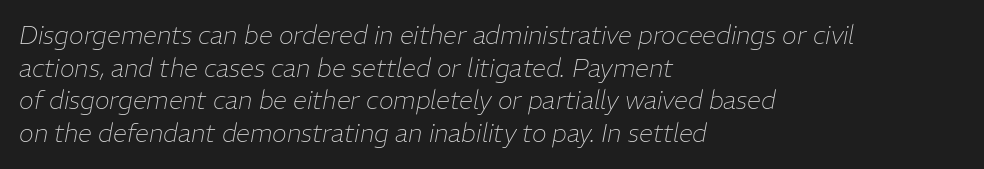
{"italic": "yes", "lean": "right", "slant_degrees": 11, "bold": "no", "underline": "no", "align": "left", "line_spacing": "normal", "line_spacing_ratio": 1.31, "letter_spacing": "normal", "letter_spacing_em": 0.0, "glyph_px": 25}
